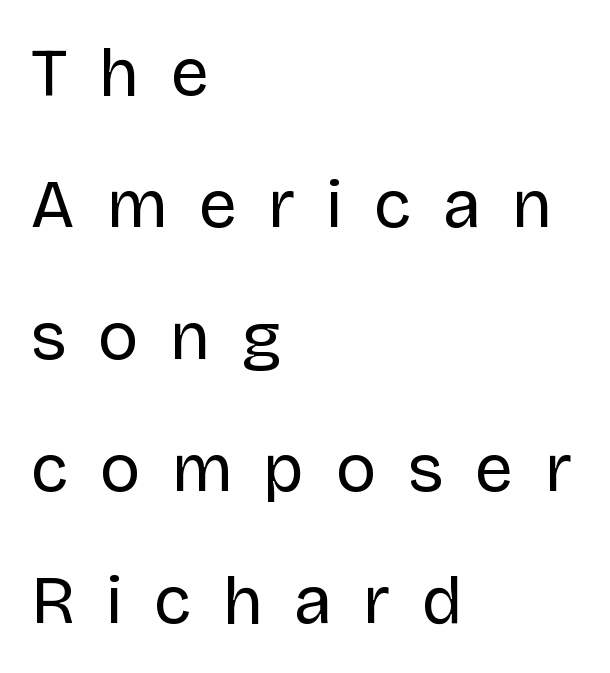
The image shows 68 px regular-weight sans-serif type, upright; set left-aligned, loose line spacing (1.94x), unusually wide letter spacing (+0.46 em), not underlined; low stroke contrast and a large x-height.
